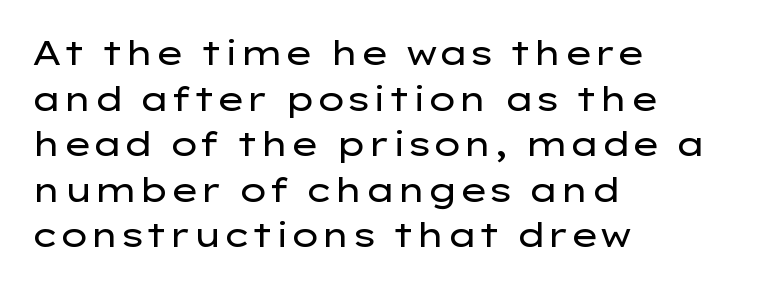
{"serif": "no", "italic": "no", "bold": "no", "weight": "regular", "width": "wide", "stroke_contrast": "low", "x_height": "medium", "monospaced": "no", "underline": "no", "align": "left", "line_spacing": "normal", "line_spacing_ratio": 1.34, "letter_spacing": "normal", "letter_spacing_em": 0.0, "glyph_px": 34}
